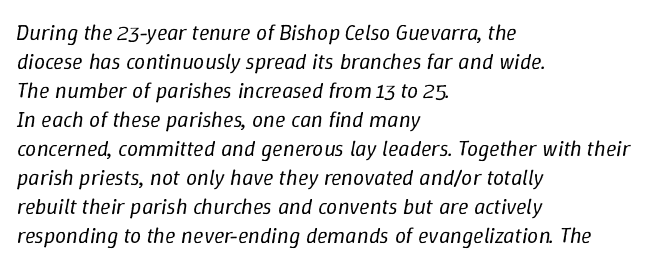
{"italic": "yes", "lean": "right", "slant_degrees": 9, "bold": "no", "underline": "no", "align": "left", "line_spacing": "normal", "line_spacing_ratio": 1.32, "letter_spacing": "normal", "letter_spacing_em": 0.0, "glyph_px": 22}
